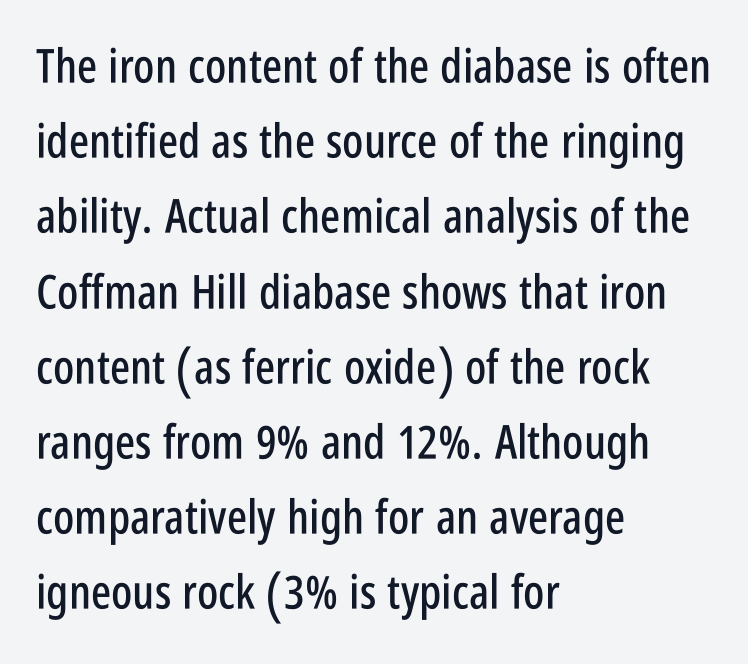
Q: Is the text italic (slanted)? A: No, it is upright.
Q: Is the typeface a serif or a sans-serif typeface? A: Sans-serif.
Q: Is the text underlined? A: No.
Q: How is the paragraph aligned? A: Left-aligned.
Q: Is the spacing between letters normal or unusually wide? A: Normal.
Q: Is the spacing between lines tight, normal or loose? A: Normal.
Q: Width (condensed, normal, or wide)? A: Condensed.
Q: Stroke contrast? A: Low.
Q: x-height? A: Large.
Q: Monospaced? A: No.
